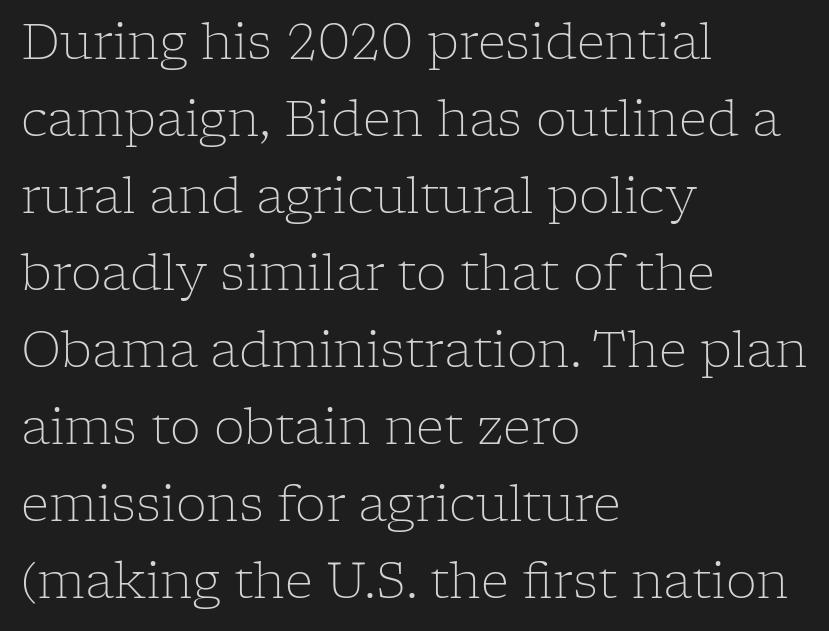
A light-to-regular cut is what we see here. Horizontally, the lines are justified to the leading edge only. The horizontal fit of the characters is conventional and even. Baseline-to-baseline distance is the conventional proportion of letter height. The specimen reads as upright at a glance.
